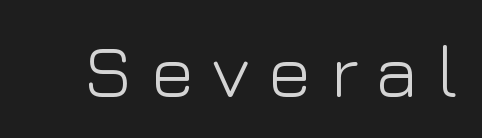
Q: Is the text bold? A: No.
Q: Is the text italic (slanted)? A: No, it is upright.
Q: Is the typeface a serif or a sans-serif typeface? A: Sans-serif.
Q: Is the text underlined? A: No.
Q: Is the spacing between letters normal or unusually wide? A: Unusually wide.
Q: Width (condensed, normal, or wide)? A: Normal.
Q: Stroke contrast? A: Low.
Q: x-height? A: Medium.
Q: Monospaced? A: No.
